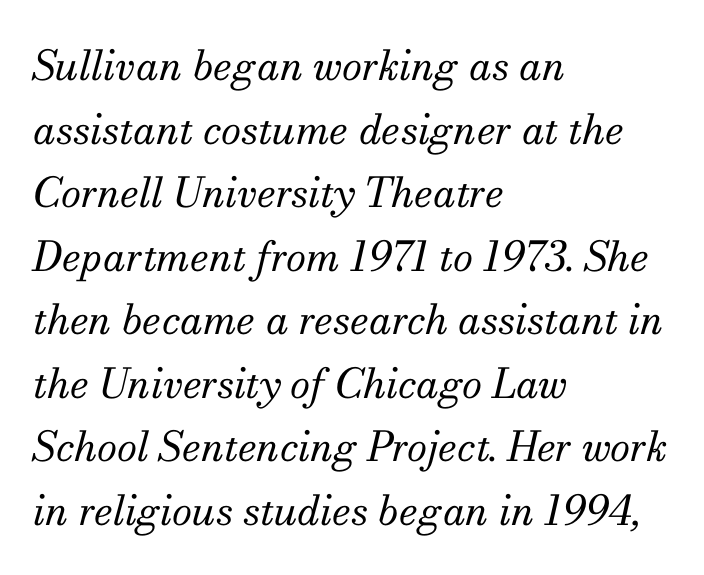
{"serif": "yes", "italic": "yes", "lean": "right", "slant_degrees": 13, "bold": "no", "weight": "regular", "width": "normal", "stroke_contrast": "medium", "x_height": "small", "monospaced": "no", "underline": "no", "align": "left", "line_spacing": "normal", "line_spacing_ratio": 1.55, "letter_spacing": "normal", "letter_spacing_em": 0.0, "glyph_px": 41}
